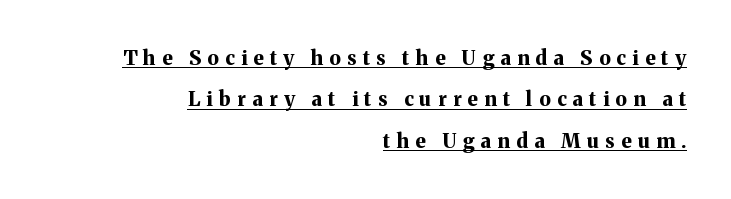
Compared with typical body copy, the letter spacing here is much looser. This rendering uses right alignment, leaving the left contour irregular. Plenty of ink on the page — the face is bold. Nope, not italic — everything's standing straight.
